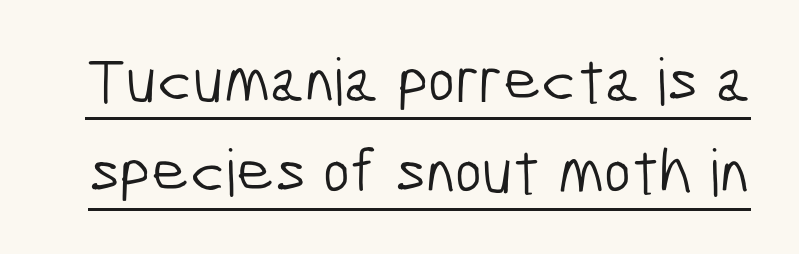
Think standard paragraph weight, or any step lighter than that. Baseline-to-baseline distance is the conventional proportion of letter height. Nobody touched the tracking dial on this one. Character widths vary here, with narrow letters taking less room than wide ones. A sans-serif font was chosen for this passage.
